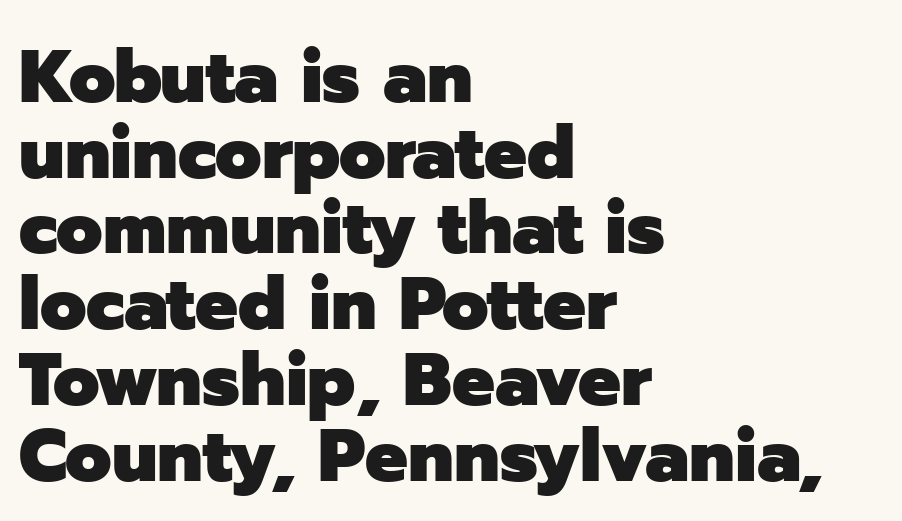
Q: Is the text bold? A: Yes.
Q: Is the text italic (slanted)? A: No, it is upright.
Q: Is the typeface a serif or a sans-serif typeface? A: Sans-serif.
Q: Is the text underlined? A: No.
Q: How is the paragraph aligned? A: Left-aligned.
Q: Is the spacing between letters normal or unusually wide? A: Normal.
Q: Is the spacing between lines tight, normal or loose? A: Tight.
Q: Width (condensed, normal, or wide)? A: Normal.
Q: Stroke contrast? A: Low.
Q: x-height? A: Medium.
Q: Monospaced? A: No.
